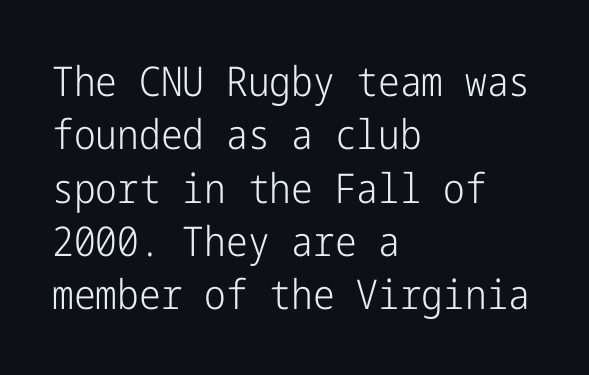
Q: Is the text bold? A: No.
Q: Is the text italic (slanted)? A: No, it is upright.
Q: Is the typeface a serif or a sans-serif typeface? A: Sans-serif.
Q: Is the text underlined? A: No.
Q: How is the paragraph aligned? A: Left-aligned.
Q: Is the spacing between letters normal or unusually wide? A: Normal.
Q: Is the spacing between lines tight, normal or loose? A: Normal.
Q: Width (condensed, normal, or wide)? A: Condensed.
Q: Stroke contrast? A: Low.
Q: x-height? A: Medium.
